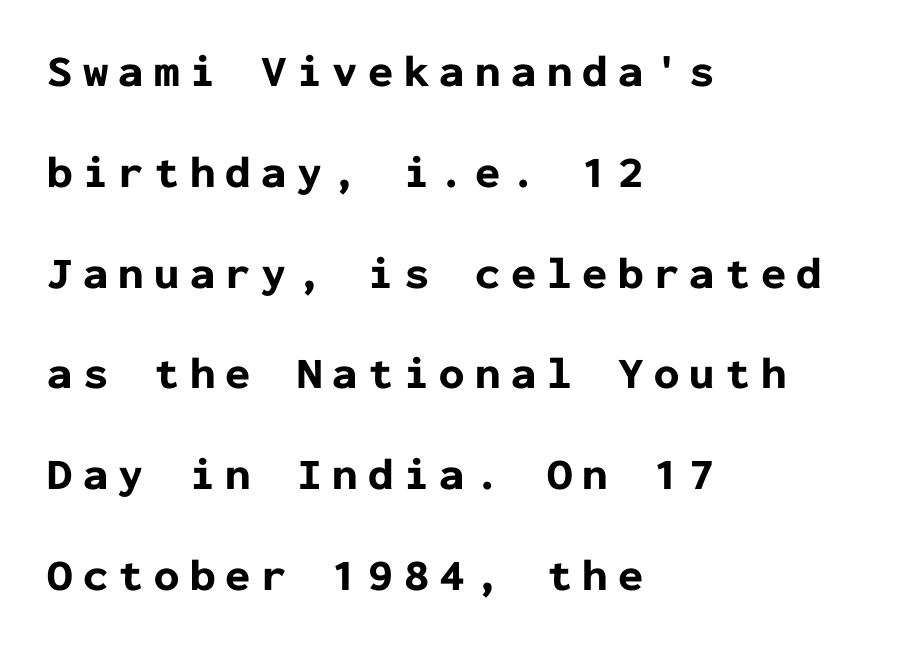
The strip under each line holds only bare page. I'd call this a sans setting — the letters go barefoot. What's the leading like? Stretched, with rows far apart. The typesetting leans heavy: a genuine bold. Observe the wide spacing: letters keep a clear distance from each other.
